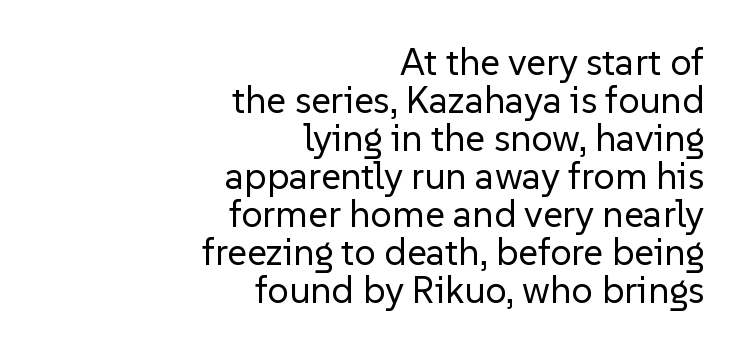
Default kerning and tracking; the words read as compact shapes. The passage shown is typed in a proportional face where columns would drift. Descenders are the only things crossing below the line. The text was rendered using a sans face with plain stroke endings.
